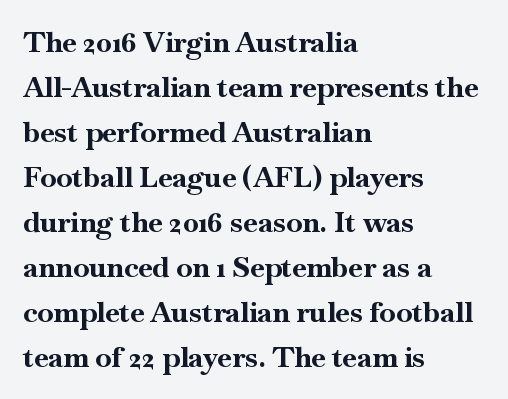
How heavy is the stroke? Heavy — this is a bold. The passage shown is not underscored anywhere. This sample uses an upright cut, with every glyph sitting square on the baseline. The line texture is even and compact thanks to regular tracking.
